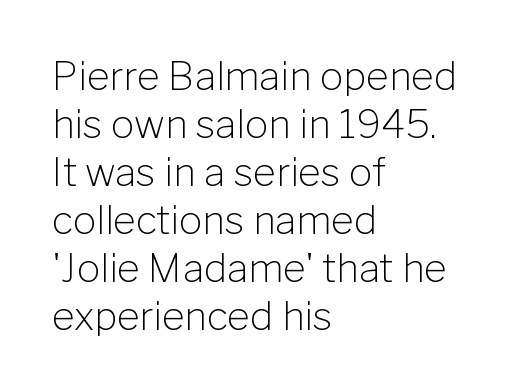
Q: Is the text bold? A: No.
Q: Is the text italic (slanted)? A: No, it is upright.
Q: Is the typeface a serif or a sans-serif typeface? A: Sans-serif.
Q: Is the text underlined? A: No.
Q: How is the paragraph aligned? A: Left-aligned.
Q: Is the spacing between letters normal or unusually wide? A: Normal.
Q: Width (condensed, normal, or wide)? A: Normal.
Q: Stroke contrast? A: Low.
Q: x-height? A: Medium.
Q: Monospaced? A: No.
